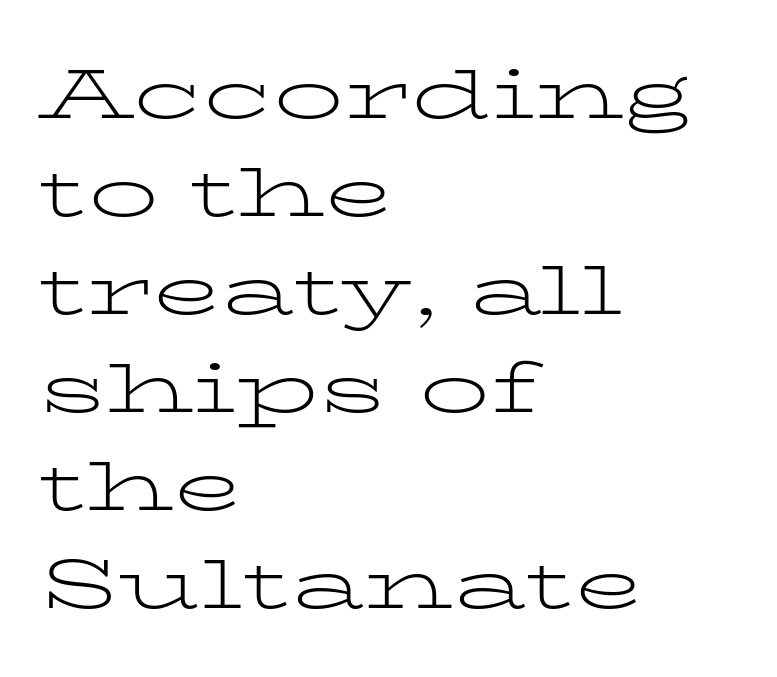
The image shows 70 px light, wide serif type, upright; set left-aligned, normal line spacing (1.4x), normal letter spacing, not underlined; low stroke contrast and a medium x-height.
